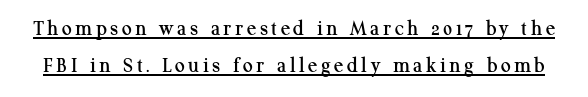
Q: Is the text italic (slanted)? A: No, it is upright.
Q: Is the text underlined? A: Yes.
Q: Is the spacing between lines tight, normal or loose? A: Normal.
